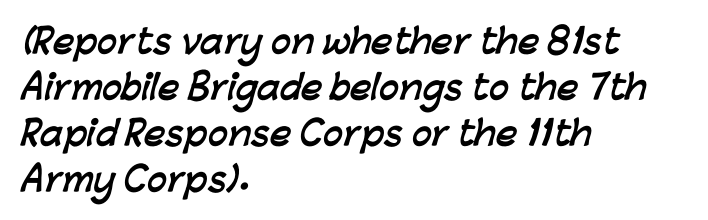
Q: Is the text bold? A: Yes.
Q: Is the typeface a serif or a sans-serif typeface? A: Sans-serif.
Q: Is the text underlined? A: No.
Q: How is the paragraph aligned? A: Left-aligned.
Q: Is the spacing between letters normal or unusually wide? A: Normal.
Q: Is the spacing between lines tight, normal or loose? A: Normal.
Q: Width (condensed, normal, or wide)? A: Normal.
Q: Stroke contrast? A: Low.
Q: x-height? A: Medium.
Q: Monospaced? A: No.
